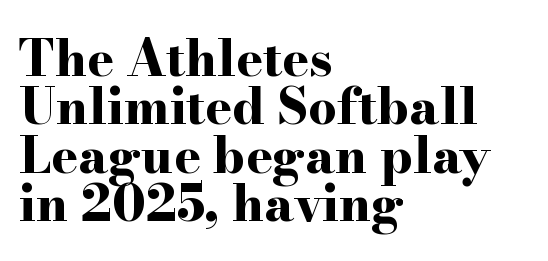
{"serif": "yes", "italic": "no", "bold": "yes", "weight": "bold", "width": "wide", "stroke_contrast": "high", "x_height": "small", "monospaced": "no", "underline": "no", "align": "left", "line_spacing": "tight", "line_spacing_ratio": 0.97, "letter_spacing": "normal", "letter_spacing_em": 0.0, "glyph_px": 50}
